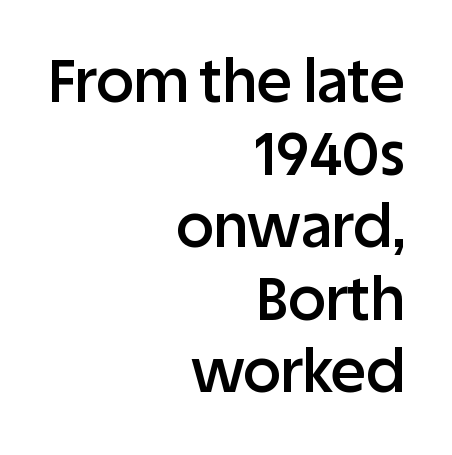
The image shows 59 px semibold sans-serif type, upright; set right-aligned, line spacing 1.23x, normal letter spacing, not underlined; low stroke contrast and a large x-height.
